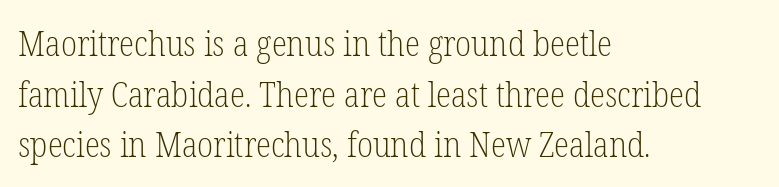
Do the characters align in a grid? No, the font is proportional. Is there much room between lines? A standard amount, neither cramped nor airy. Tracking here is standard; glyphs follow each other at the usual distance. The lines are quadded left. Type style note: has serifs.
